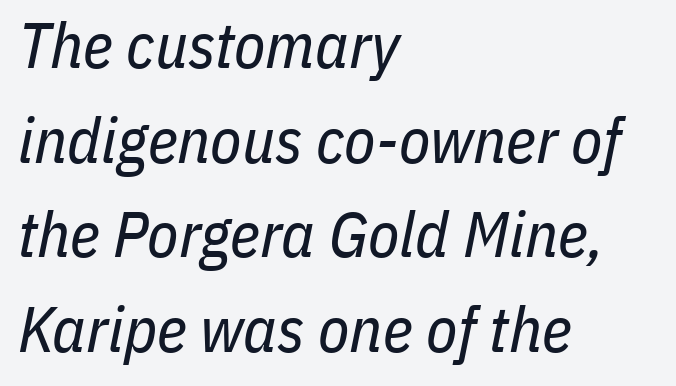
{"italic": "yes", "lean": "right", "slant_degrees": 11, "bold": "no", "weight": "regular", "width": "condensed", "stroke_contrast": "low", "x_height": "medium", "monospaced": "no", "underline": "no", "align": "left", "line_spacing": "normal", "line_spacing_ratio": 1.48, "letter_spacing": "normal", "letter_spacing_em": 0.0, "glyph_px": 64}
